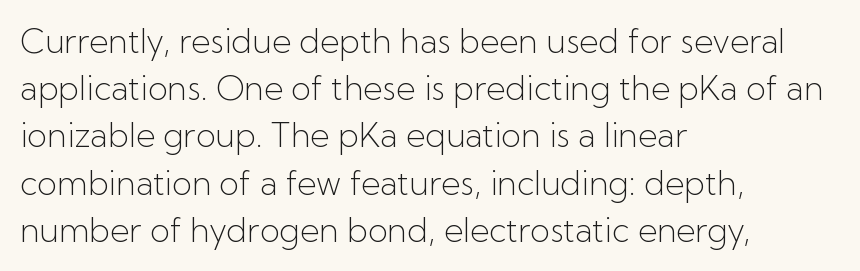
The image shows 33 px light sans-serif type, upright; set left-aligned, normal line spacing (1.43x), normal letter spacing, not underlined; low stroke contrast and a medium x-height.
